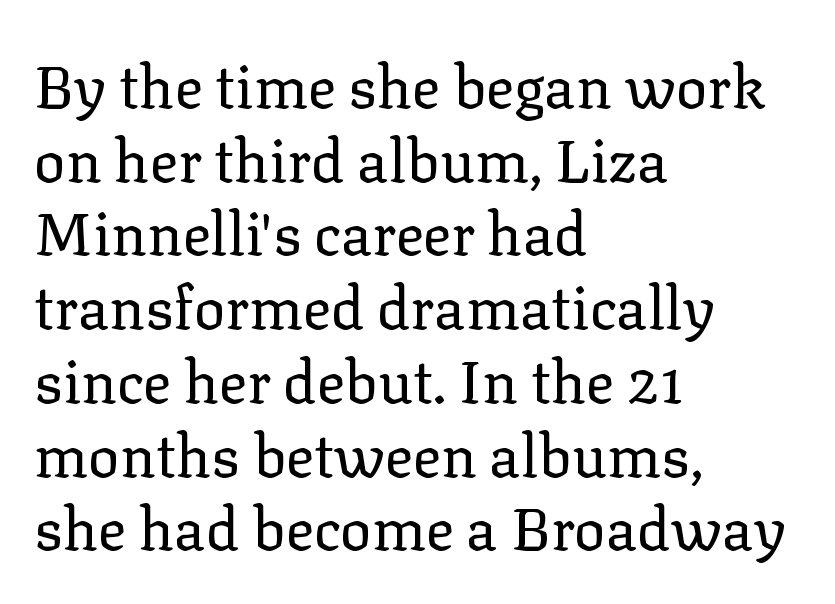
Q: Is the text bold? A: No.
Q: Is the text italic (slanted)? A: No, it is upright.
Q: Is the typeface a serif or a sans-serif typeface? A: Serif.
Q: Is the text underlined? A: No.
Q: How is the paragraph aligned? A: Left-aligned.
Q: Is the spacing between letters normal or unusually wide? A: Normal.
Q: Is the spacing between lines tight, normal or loose? A: Normal.
Q: Width (condensed, normal, or wide)? A: Normal.
Q: Stroke contrast? A: Low.
Q: x-height? A: Medium.
Q: Monospaced? A: No.
